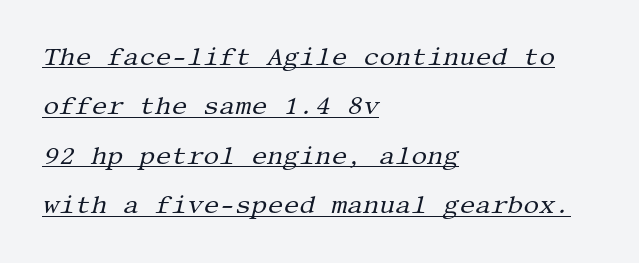
{"italic": "yes", "lean": "right", "slant_degrees": 13, "bold": "no", "underline": "yes", "align": "left", "line_spacing": "loose", "line_spacing_ratio": 1.98, "letter_spacing": "normal", "letter_spacing_em": 0.0, "glyph_px": 25}
